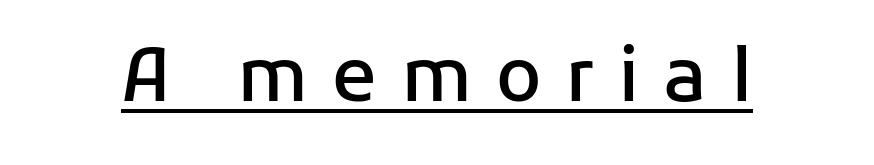
Think of a printed novel: that variable character pitch is what you see here. Semibold letterforms, between regular and bold. The type is letterspaced generously, with wide tracking. Do the letters lean? They stand straight. The specimen includes a rule beneath the text block's lines. The glyphs in this specimen are sans serif.
